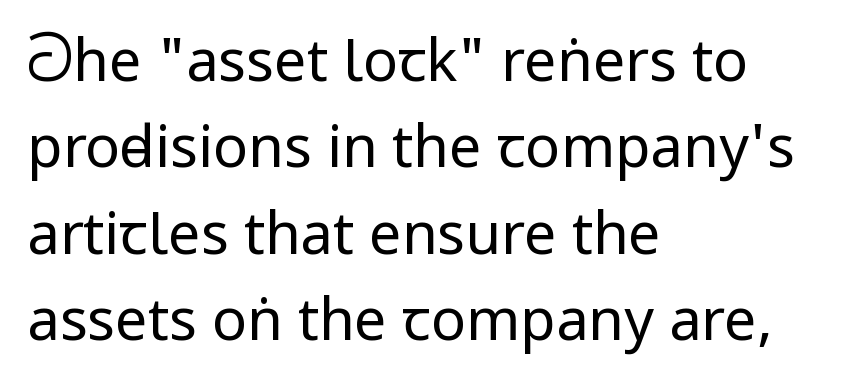
{"serif": "no", "italic": "no", "bold": "no", "weight": "regular", "width": "condensed", "stroke_contrast": "low", "x_height": "large", "monospaced": "no", "underline": "no", "align": "left", "line_spacing": "normal", "line_spacing_ratio": 1.49, "letter_spacing": "normal", "letter_spacing_em": 0.0, "glyph_px": 58}
